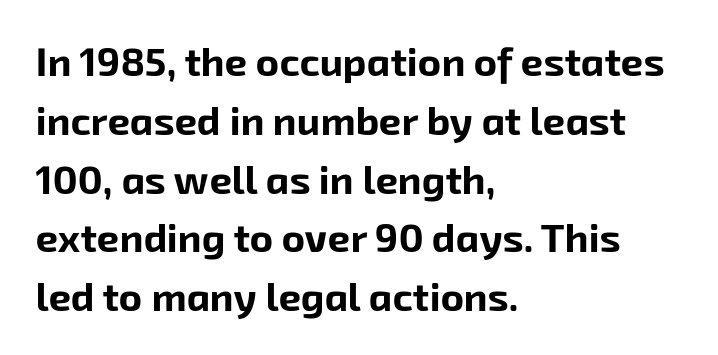
The image shows 40 px bold sans-serif type; set left-aligned, normal line spacing (1.47x), normal letter spacing, not underlined; low stroke contrast and a medium x-height.
